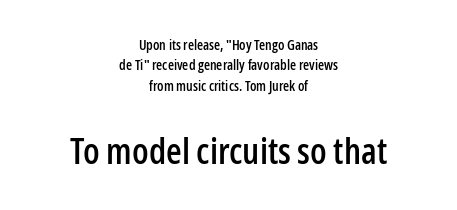
The image shows 36 px condensed sans-serif type, upright; set centered, normal line spacing (1.45x), normal letter spacing, not underlined; the second (bottom) block is 2.57x larger; low stroke contrast and a medium x-height.
